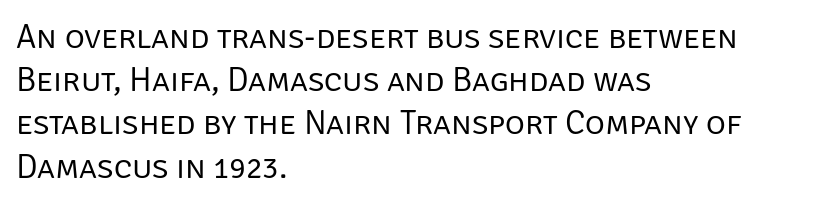
{"serif": "no", "italic": "no", "bold": "no", "weight": "regular", "width": "normal", "stroke_contrast": "low", "x_height": "large", "monospaced": "no", "underline": "no", "align": "left", "line_spacing": "normal", "line_spacing_ratio": 1.27, "letter_spacing": "normal", "letter_spacing_em": 0.0, "glyph_px": 34}
